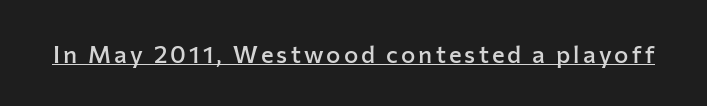
{"italic": "no", "bold": "semi", "underline": "yes", "glyph_px": 24}
